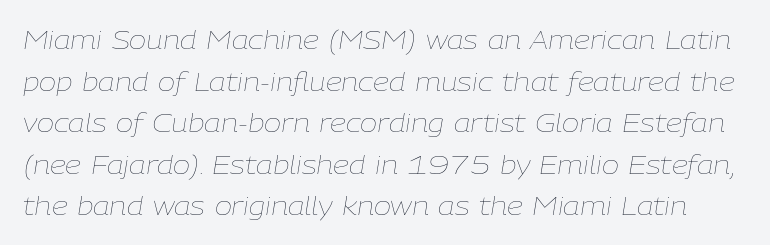
The image shows 26 px text type, italic (leaning right); set normal line spacing (1.6x), normal letter spacing, not underlined.
